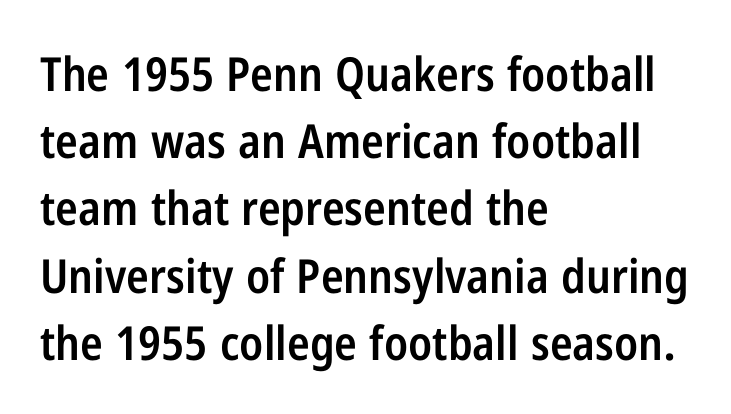
Q: Is the text bold? A: Semi-bold.
Q: Is the text italic (slanted)? A: No, it is upright.
Q: Is the typeface a serif or a sans-serif typeface? A: Sans-serif.
Q: Is the text underlined? A: No.
Q: How is the paragraph aligned? A: Left-aligned.
Q: Is the spacing between letters normal or unusually wide? A: Normal.
Q: Is the spacing between lines tight, normal or loose? A: Normal.
Q: Width (condensed, normal, or wide)? A: Condensed.
Q: Stroke contrast? A: Low.
Q: x-height? A: Medium.
Q: Monospaced? A: No.
